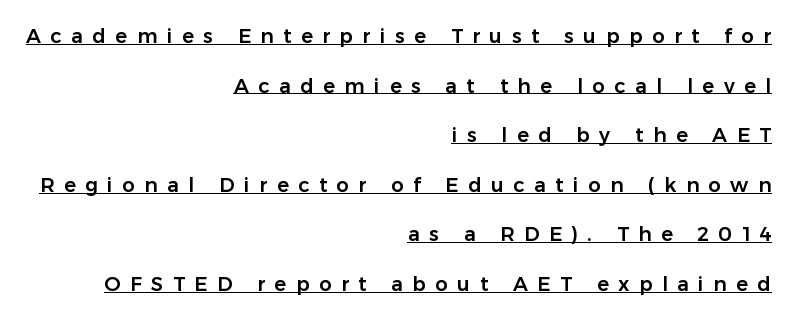
Q: Is the text italic (slanted)? A: No, it is upright.
Q: Is the text underlined? A: Yes.
Q: How is the paragraph aligned? A: Right-aligned.
Q: Is the spacing between letters normal or unusually wide? A: Unusually wide.
Q: Is the spacing between lines tight, normal or loose? A: Loose.
